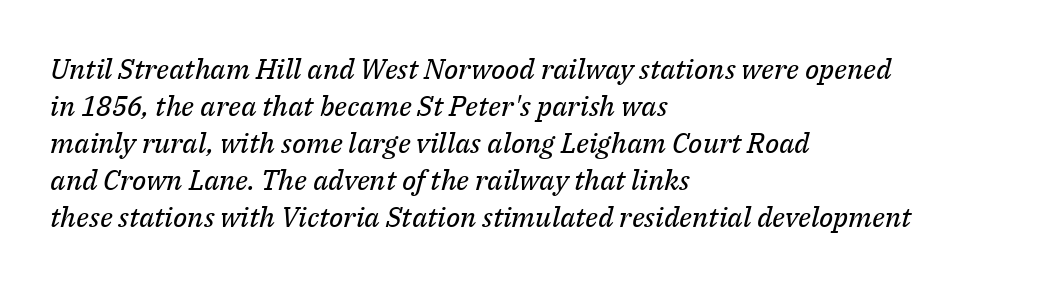
Q: Is the text bold? A: No.
Q: Is the text italic (slanted)? A: Yes, it leans right by about 14 degrees.
Q: Is the typeface a serif or a sans-serif typeface? A: Serif.
Q: Is the text underlined? A: No.
Q: How is the paragraph aligned? A: Left-aligned.
Q: Is the spacing between letters normal or unusually wide? A: Normal.
Q: Is the spacing between lines tight, normal or loose? A: Normal.
Q: Width (condensed, normal, or wide)? A: Normal.
Q: Stroke contrast? A: Medium.
Q: x-height? A: Medium.
Q: Monospaced? A: No.
